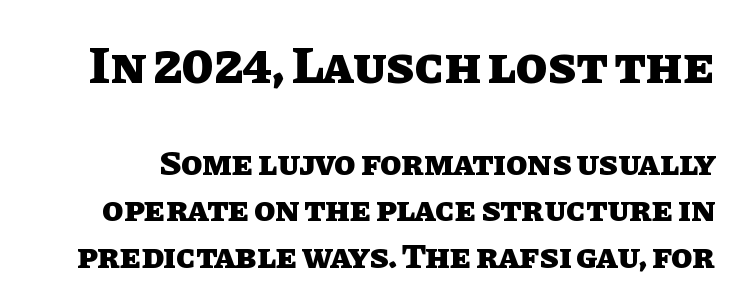
{"italic": "no", "bold": "yes", "weight": "heavy", "width": "normal", "stroke_contrast": "low", "x_height": "large", "monospaced": "no", "underline": "no", "line_spacing": "normal", "line_spacing_ratio": 1.33, "letter_spacing": "normal", "letter_spacing_em": 0.0, "larger_block": "first", "size_ratio": 1.49, "glyph_px": 52}
